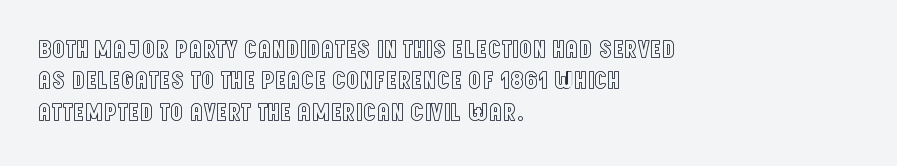
{"italic": "no", "underline": "no", "align": "left", "line_spacing_ratio": 1.21, "letter_spacing": "normal", "letter_spacing_em": 0.0, "glyph_px": 26}
